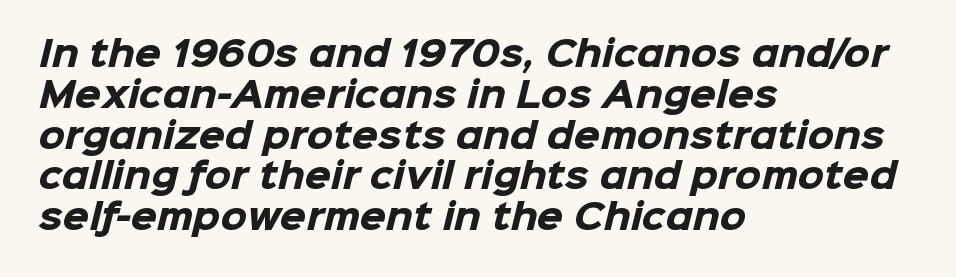
What weight is shown? A full bold with thick strokes. Letter spacing: default. Check where the strokes stop: nothing finishes them off — pure sans. Just letters on the line, the space beneath them empty. Line starts are locked; line ends wander. Note the varied advance widths — an 'i' is clearly narrower than an 'm'.
